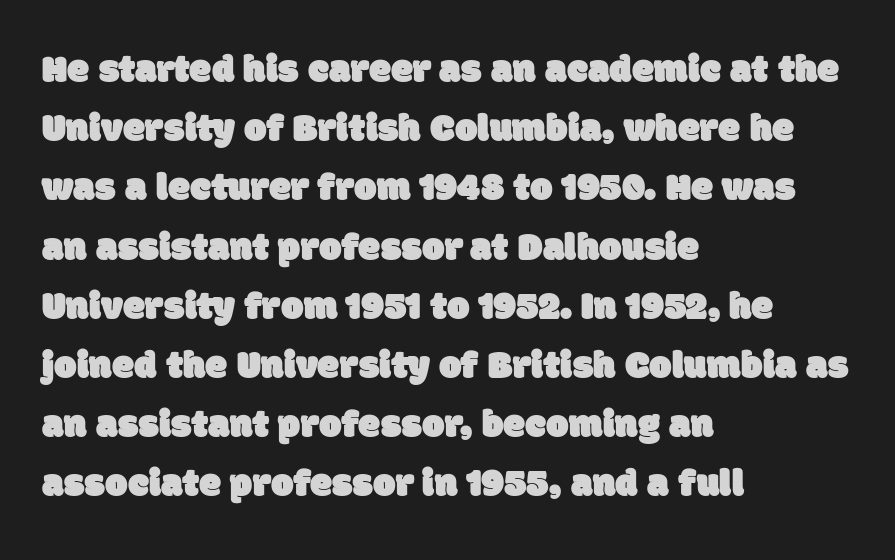
{"serif": "no", "width": "normal", "stroke_contrast": "low", "x_height": "large", "monospaced": "no", "underline": "no", "align": "left", "line_spacing": "normal", "line_spacing_ratio": 1.48, "letter_spacing": "normal", "letter_spacing_em": 0.0, "glyph_px": 40}
